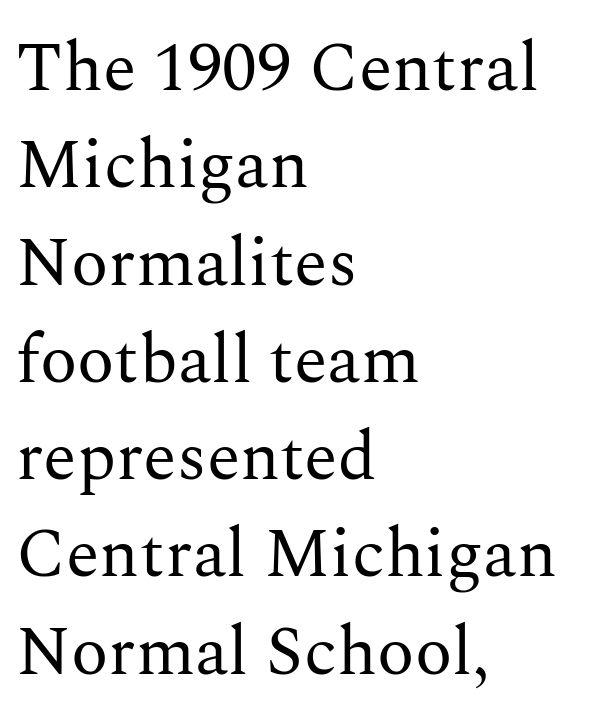
Spacing between characters is what you'd get straight out of the box. To sum up the face: it has serifs. Here the designer chose a conventional face with non-uniform glyph widths. Upright lettering throughout. Bold? No — there's no thickening of the strokes. Each row of text sits above clean, open space.
